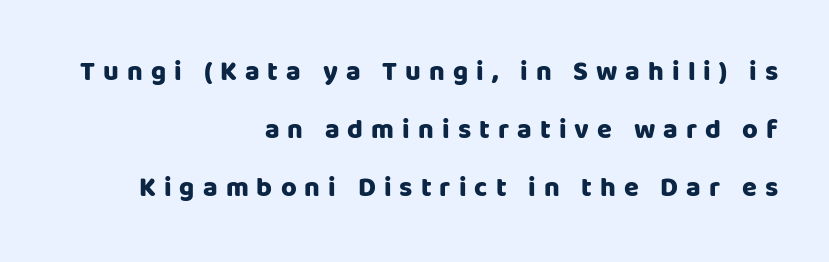
Q: Is the text bold? A: Yes.
Q: Is the text italic (slanted)? A: No, it is upright.
Q: Is the text underlined? A: No.
Q: How is the paragraph aligned? A: Right-aligned.
Q: Is the spacing between letters normal or unusually wide? A: Unusually wide.
Q: Is the spacing between lines tight, normal or loose? A: Loose.
